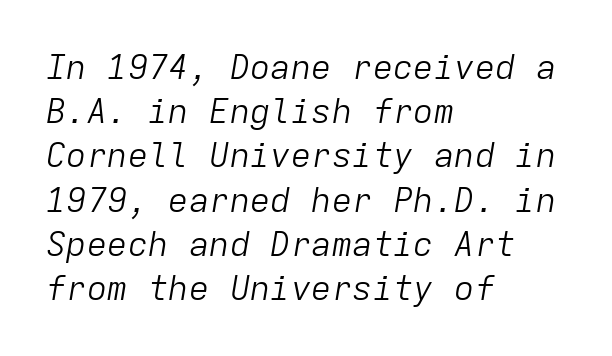
You could count columns in this text — the font is strictly monospaced. Normally led — the rows are evenly, conventionally spaced. Tracking value appears to be zero — textbook default spacing. Is the stroke heavy? The answer is a plain regular-or-lighter. Every row of glyphs begins at an identical x-position on the left.
